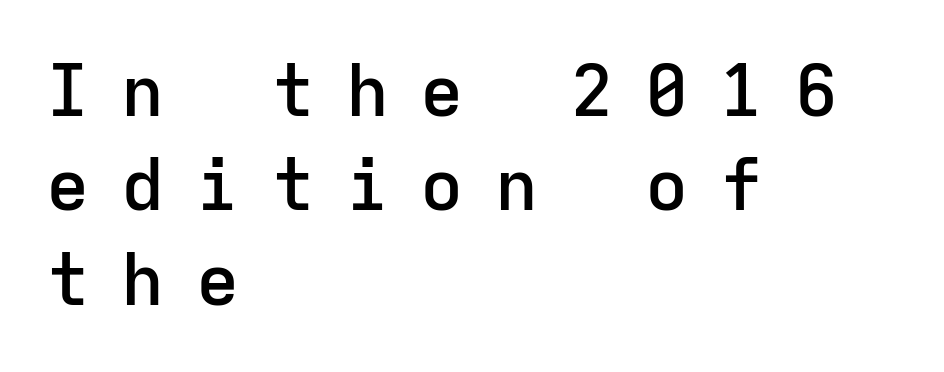
The image shows 72 px semibold sans-serif type, upright, monospaced; set left-aligned, normal line spacing (1.31x), unusually wide letter spacing (+0.44 em), not underlined; low stroke contrast and a medium x-height.
